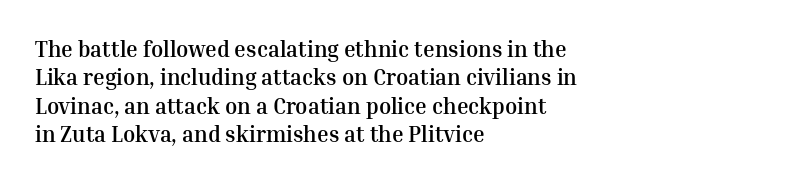
The image shows 22 px bold type, upright; set left-aligned, normal line spacing (1.29x), normal letter spacing, not underlined.
